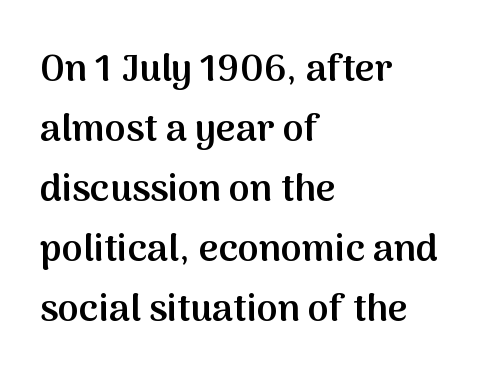
{"serif": "no", "italic": "no", "bold": "semi", "weight": "semibold", "width": "normal", "stroke_contrast": "medium", "x_height": "medium", "monospaced": "no", "underline": "no", "align": "left", "line_spacing": "normal", "line_spacing_ratio": 1.58, "letter_spacing": "normal", "letter_spacing_em": 0.0, "glyph_px": 38}
